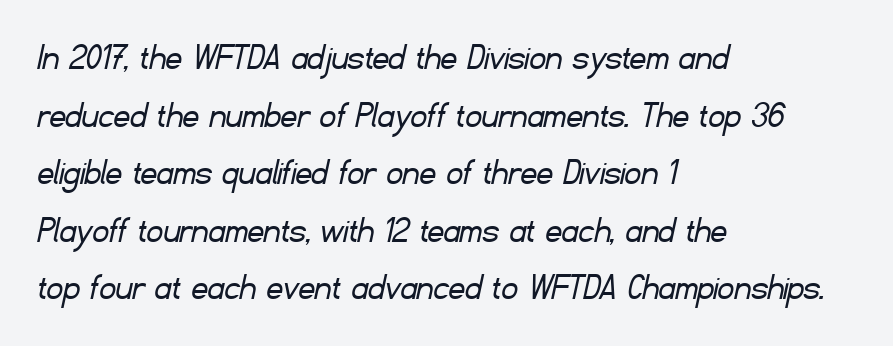
The image shows 40 px light sans-serif type; set left-aligned, normal line spacing (1.44x), normal letter spacing, not underlined; low stroke contrast and a small x-height.
